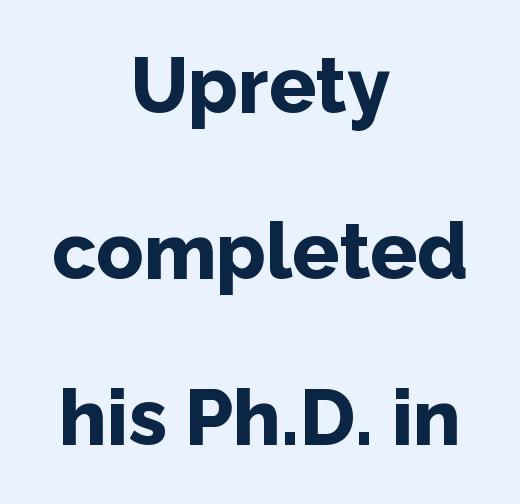
Spacing verdict: proportional, widths tailored to each character. The strip under each line holds only bare page. Plenty of ink on the page — the face is bold. Neither beginnings nor endings align; midpoints do. The letters stand upright; this is a roman face. I'd call this a sans setting — the letters go barefoot.
